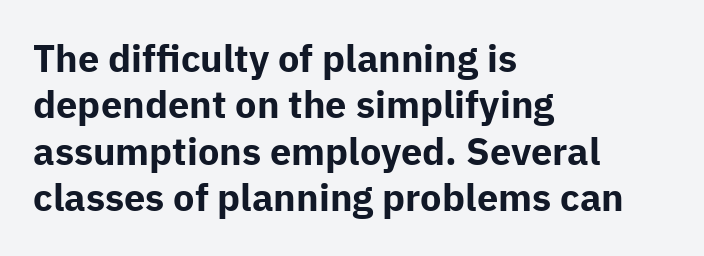
The face used here is rendered with its standard letterfit. Typographically, this falls in the sans-serif category. Varying glyph widths throughout — classic text-font behaviour. Caption: multi-line text, flush left, ragged right.
